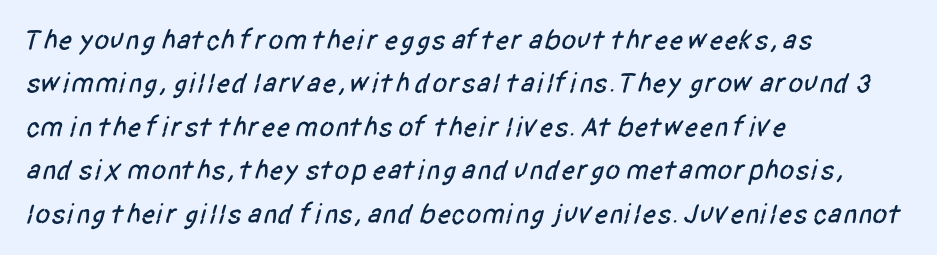
Q: Is the typeface a serif or a sans-serif typeface? A: Sans-serif.
Q: Is the text underlined? A: No.
Q: How is the paragraph aligned? A: Left-aligned.
Q: Is the spacing between letters normal or unusually wide? A: Normal.
Q: Is the spacing between lines tight, normal or loose? A: Normal.
Q: Width (condensed, normal, or wide)? A: Condensed.
Q: Stroke contrast? A: Low.
Q: x-height? A: Large.
Q: Monospaced? A: No.
